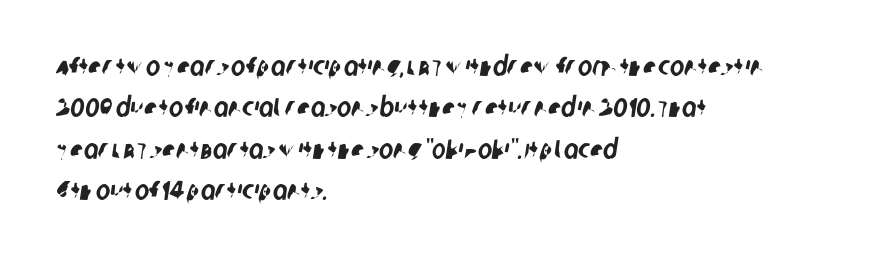
Q: Is the text underlined? A: No.
Q: How is the paragraph aligned? A: Left-aligned.
Q: Is the spacing between letters normal or unusually wide? A: Normal.
Q: Is the spacing between lines tight, normal or loose? A: Normal.
